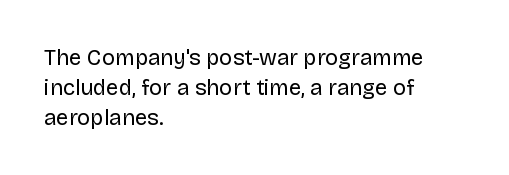
The image shows 22 px text type, upright; set left-aligned, normal line spacing (1.36x), normal letter spacing, not underlined.
